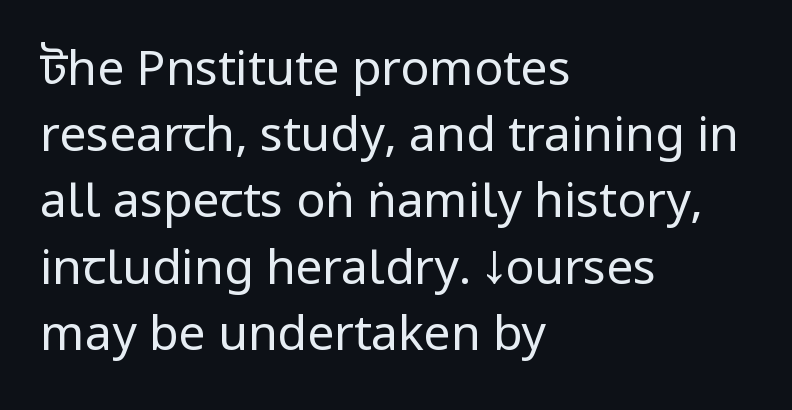
The font is comparable to plain body text, perhaps lighter. Spacing verdict: proportional, widths tailored to each character. The horizontal fit of the characters is conventional and even. Posture: straight, roman, zero tilt. The designer left line spacing at the default. Each row of text sits above clean, open space.
